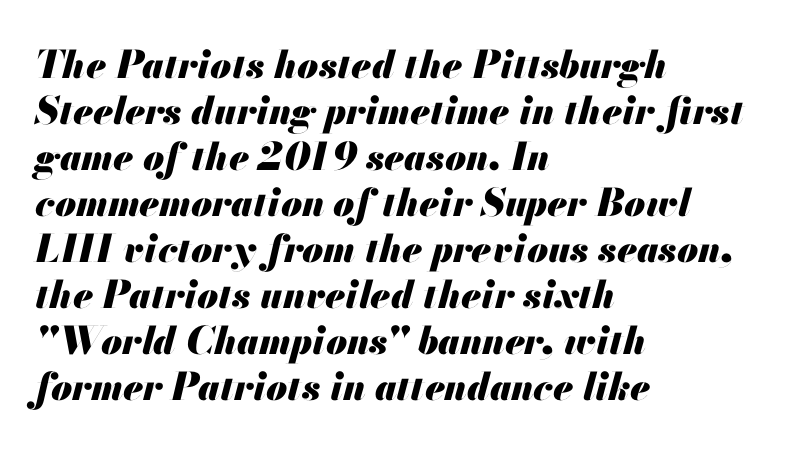
Varying glyph widths throughout — classic text-font behaviour. Teacher's note: observe the even left margin — that is flush-left alignment. Notice how the stems are inclined rather than vertical — that's the hallmark of italics. Characters follow at the spacing the type designer built in.
